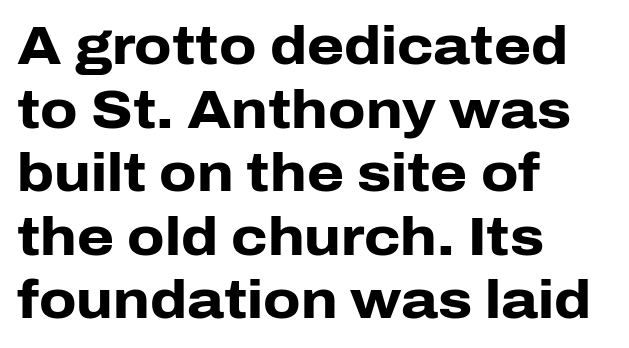
Q: Is the text bold? A: Yes.
Q: Is the text italic (slanted)? A: No, it is upright.
Q: Is the typeface a serif or a sans-serif typeface? A: Sans-serif.
Q: Is the text underlined? A: No.
Q: How is the paragraph aligned? A: Left-aligned.
Q: Is the spacing between letters normal or unusually wide? A: Normal.
Q: Width (condensed, normal, or wide)? A: Normal.
Q: Stroke contrast? A: Low.
Q: x-height? A: Medium.
Q: Monospaced? A: No.
